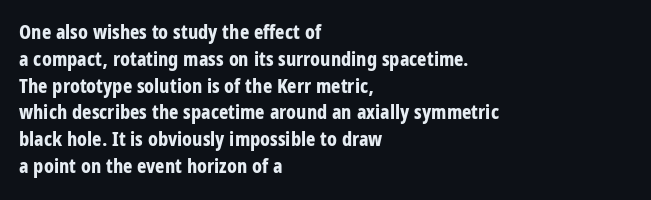
The image shows 20 px bold type, upright; set left-aligned, normal line spacing (1.34x), normal letter spacing, not underlined.
